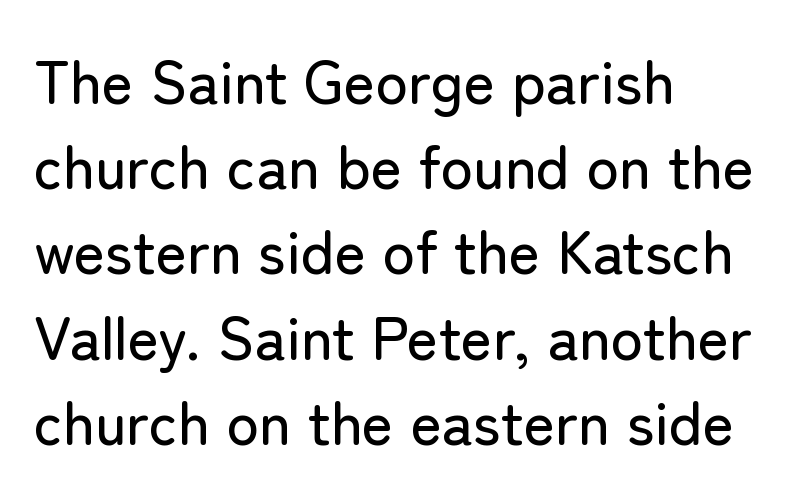
The image shows 60 px sans-serif type, upright; set left-aligned, normal line spacing (1.42x), normal letter spacing, not underlined; low stroke contrast and a medium x-height.
